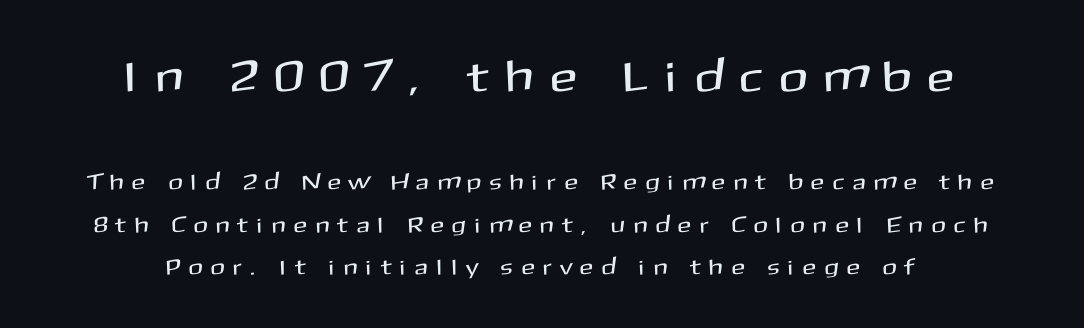
Q: Is the text italic (slanted)? A: No, it is upright.
Q: Is the typeface a serif or a sans-serif typeface? A: Sans-serif.
Q: Is the text underlined? A: No.
Q: How is the paragraph aligned? A: Centered.
Q: Is the spacing between letters normal or unusually wide? A: Unusually wide.
Q: Is the spacing between lines tight, normal or loose? A: Loose.
Q: Which block of text is set in a larger size, the first (top) or the second (bottom)? A: The first (top) one.
Q: Width (condensed, normal, or wide)? A: Normal.
Q: Stroke contrast? A: Medium.
Q: x-height? A: Medium.
Q: Monospaced? A: No.
